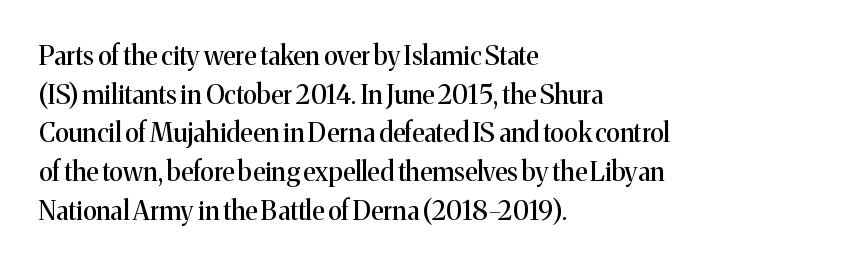
If you measured baseline to baseline, you'd find a middling distance. The line texture is even and compact thanks to regular tracking. Descender tails drop into unmarked territory. Posture: upright roman. Horizontally, the lines are justified to the leading edge only.
